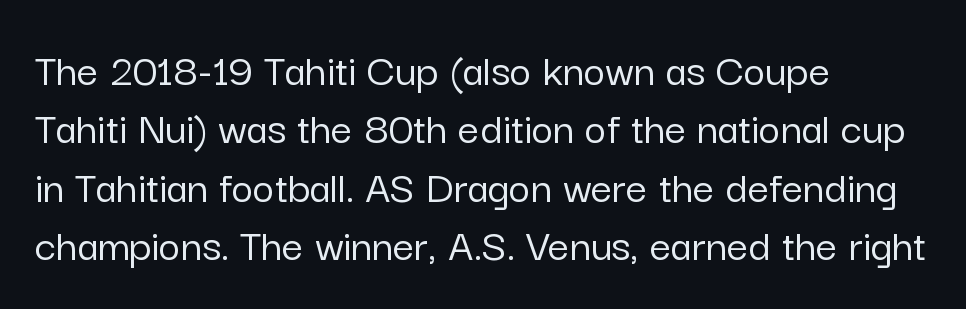
Is there any slant? The stems are plumb. This sample uses plain, unmodified letter spacing. You can tell from the bare stems that sans-serif type was used. If you drew a ruler down the left edge, every line would touch it.
